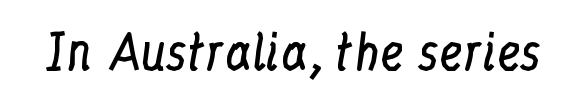
{"serif": "yes", "bold": "no", "weight": "regular", "width": "condensed", "stroke_contrast": "low", "x_height": "medium", "monospaced": "no", "underline": "no", "letter_spacing": "normal", "letter_spacing_em": 0.0, "glyph_px": 48}
